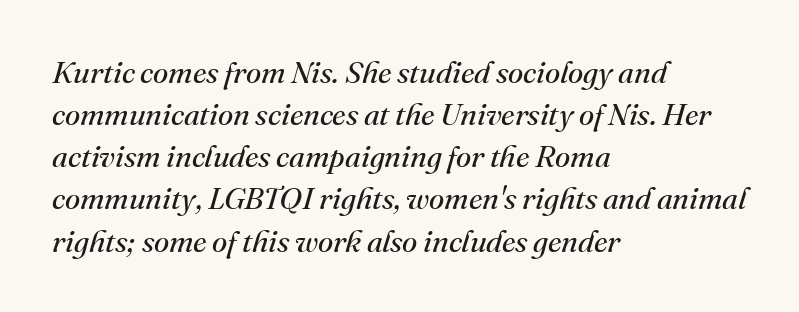
Q: Is the text bold? A: No.
Q: Is the text italic (slanted)? A: Yes, it leans right by about 16 degrees.
Q: Is the typeface a serif or a sans-serif typeface? A: Serif.
Q: Is the text underlined? A: No.
Q: How is the paragraph aligned? A: Left-aligned.
Q: Is the spacing between letters normal or unusually wide? A: Normal.
Q: Is the spacing between lines tight, normal or loose? A: Normal.
Q: Width (condensed, normal, or wide)? A: Normal.
Q: Stroke contrast? A: Medium.
Q: x-height? A: Small.
Q: Monospaced? A: No.
